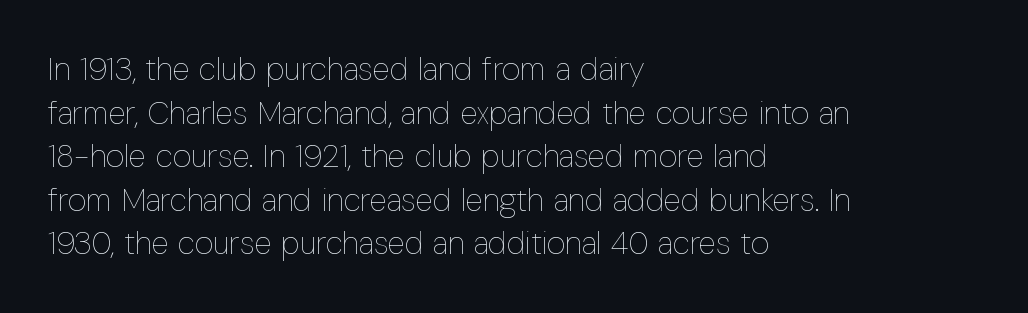
Ordinary non-slanted type is in use. The gaps between neighbouring characters are ordinary and unremarkable. The strip under each line holds only bare page. Casual observation: everything's shoved over to the left. Line spacing here is normal.
